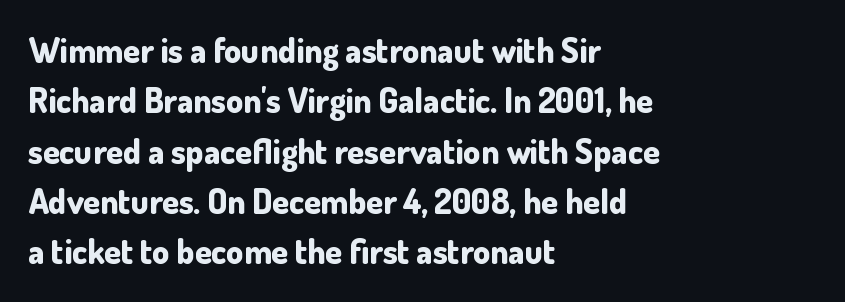
Q: Is the text bold? A: Yes.
Q: Is the text italic (slanted)? A: No, it is upright.
Q: Is the typeface a serif or a sans-serif typeface? A: Sans-serif.
Q: Is the text underlined? A: No.
Q: How is the paragraph aligned? A: Left-aligned.
Q: Is the spacing between letters normal or unusually wide? A: Normal.
Q: Is the spacing between lines tight, normal or loose? A: Normal.
Q: Width (condensed, normal, or wide)? A: Normal.
Q: Stroke contrast? A: Low.
Q: x-height? A: Small.
Q: Monospaced? A: No.
